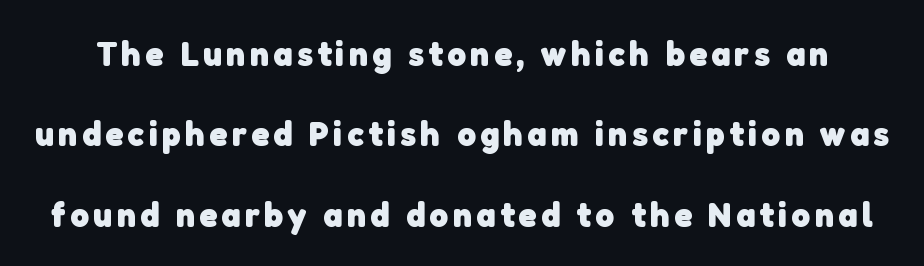
{"serif": "no", "bold": "yes", "weight": "heavy", "width": "normal", "stroke_contrast": "low", "x_height": "medium", "monospaced": "no", "underline": "no", "line_spacing": "loose", "line_spacing_ratio": 2.23, "glyph_px": 36}
